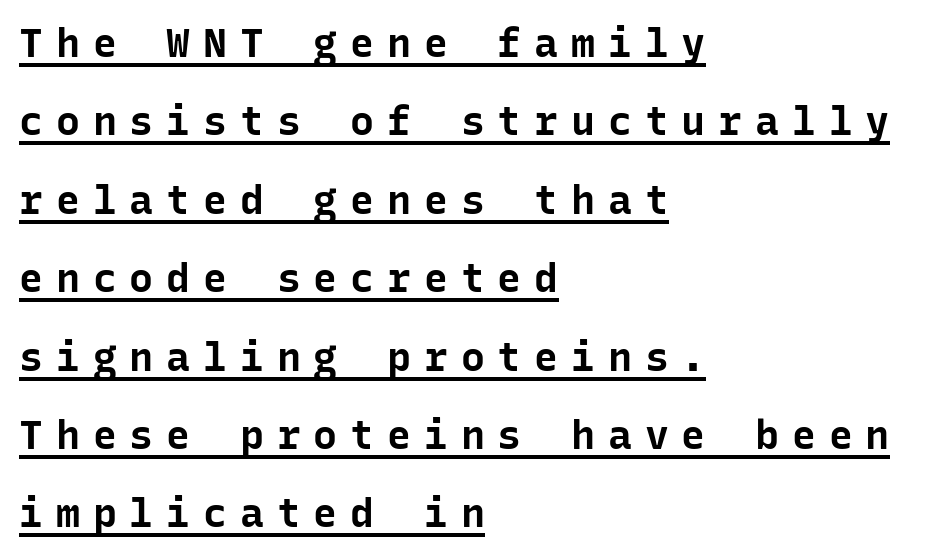
Q: Is the text bold? A: Yes.
Q: Is the text italic (slanted)? A: No, it is upright.
Q: Is the typeface a serif or a sans-serif typeface? A: Sans-serif.
Q: Is the text underlined? A: Yes.
Q: How is the paragraph aligned? A: Left-aligned.
Q: Is the spacing between letters normal or unusually wide? A: Unusually wide.
Q: Is the spacing between lines tight, normal or loose? A: Loose.
Q: Width (condensed, normal, or wide)? A: Normal.
Q: Stroke contrast? A: Low.
Q: x-height? A: Medium.
Q: Monospaced? A: Yes.
